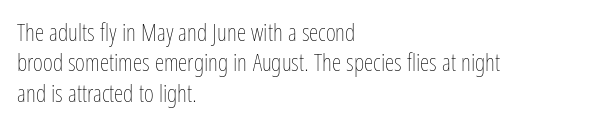
The type sits square on the baseline with zero lean. Only glyphs here, with clear space below each row. This sample is left-justified, so line endings fall wherever the words run out. Nothing unusual about the tracking: characters are spaced as the font intends. No extra ink here — the face is not bold.
